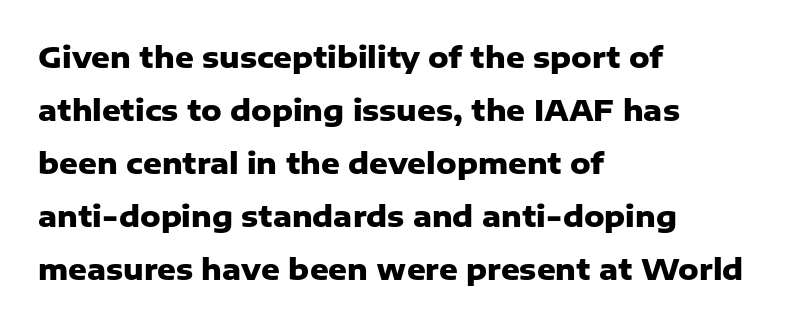
The image shows 29 px heavy sans-serif type, upright; set left-aligned, line spacing 1.83x, normal letter spacing, not underlined; low stroke contrast and a medium x-height.
